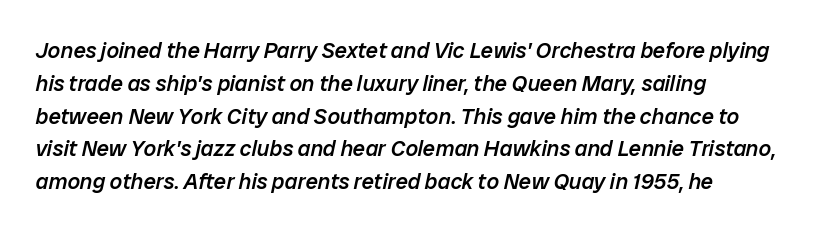
The image shows 22 px text type, italic (leaning right); set normal line spacing (1.49x), normal letter spacing, not underlined.
